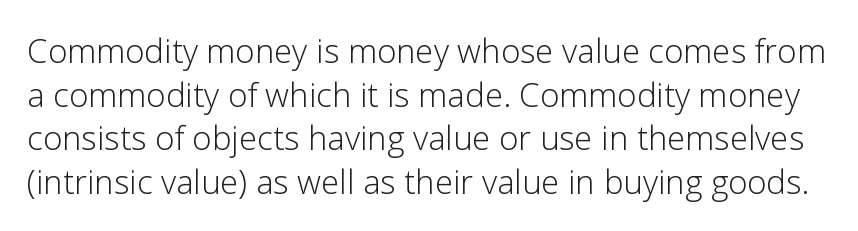
Q: Is the text bold? A: No.
Q: Is the text italic (slanted)? A: No, it is upright.
Q: Is the typeface a serif or a sans-serif typeface? A: Sans-serif.
Q: Is the text underlined? A: No.
Q: Is the spacing between letters normal or unusually wide? A: Normal.
Q: Is the spacing between lines tight, normal or loose? A: Normal.
Q: Width (condensed, normal, or wide)? A: Normal.
Q: Stroke contrast? A: Low.
Q: x-height? A: Medium.
Q: Monospaced? A: No.
